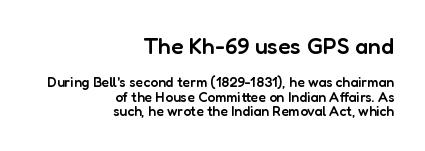
The image shows 23 px text type, upright; set right-aligned, tight line spacing (1.03x), normal letter spacing, not underlined; the first (top) block is 1.64x larger.
